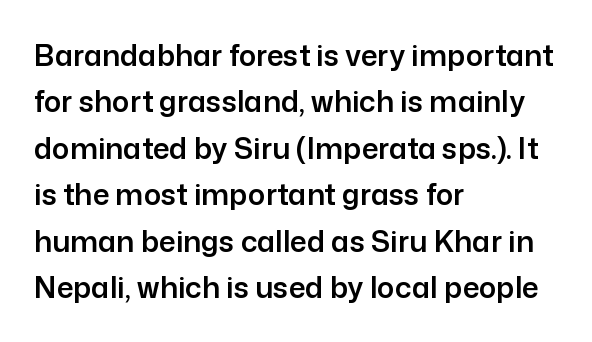
Q: Is the text italic (slanted)? A: No, it is upright.
Q: Is the typeface a serif or a sans-serif typeface? A: Sans-serif.
Q: Is the text underlined? A: No.
Q: How is the paragraph aligned? A: Left-aligned.
Q: Is the spacing between letters normal or unusually wide? A: Normal.
Q: Is the spacing between lines tight, normal or loose? A: Normal.
Q: Width (condensed, normal, or wide)? A: Normal.
Q: Stroke contrast? A: Low.
Q: x-height? A: Medium.
Q: Monospaced? A: No.
